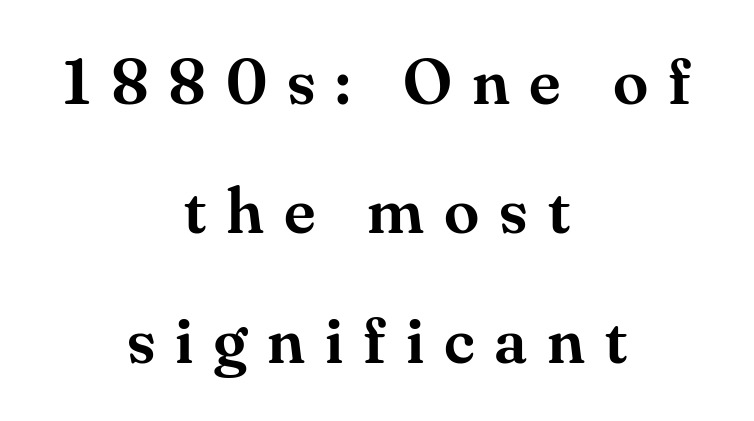
The image shows 64 px serif type, upright; set centered, loose line spacing (2.02x), unusually wide letter spacing (+0.31 em), not underlined; medium stroke contrast and a small x-height.
